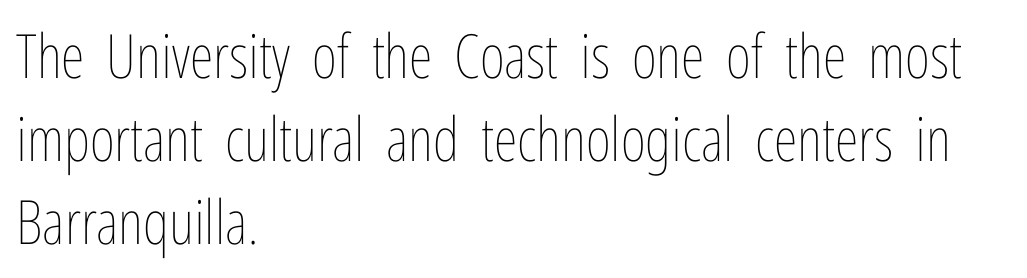
Quick note: underline off. The rendering uses natural spacing where letterforms have individual widths. These lines were composed using upright roman letters. Which margin do the lines hug? The left one — the right edge is uneven.
